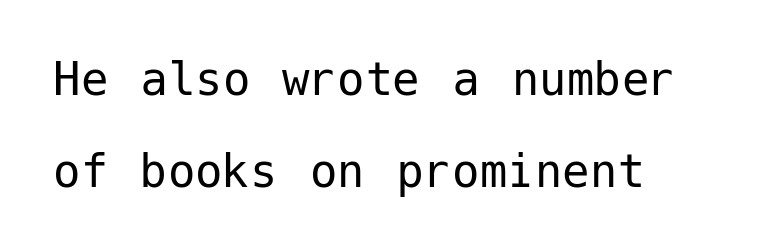
Lines of text with bare space underneath. The letters stand straight up with perfectly vertical stems. This sample uses a sans-serif face. The strokes are not fattened; the text isn't bold. Line beginnings align vertically; line endings do not.
